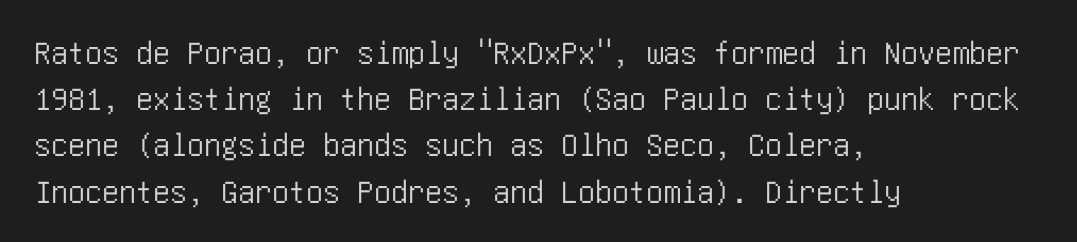
The image shows 34 px condensed sans-serif type, upright; set left-aligned, normal line spacing (1.36x), normal letter spacing, not underlined; low stroke contrast and a large x-height.
